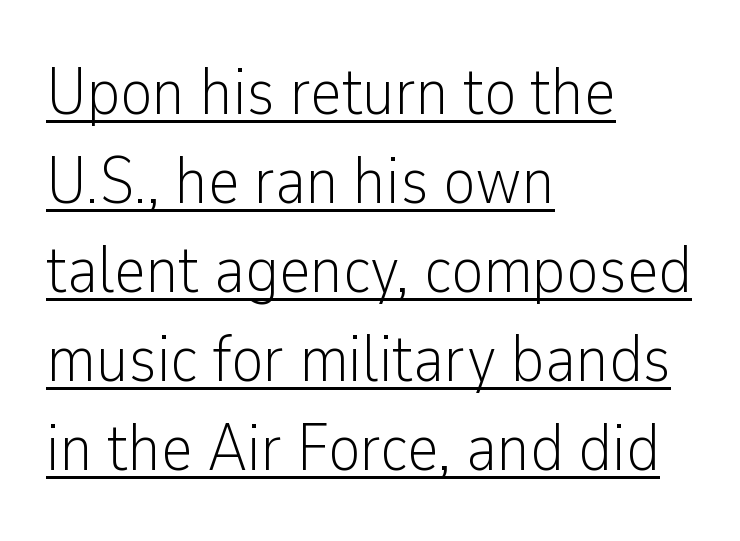
The image shows 67 px light, condensed sans-serif type, upright; set left-aligned, normal line spacing (1.33x), normal letter spacing, underlined; low stroke contrast and a medium x-height.
